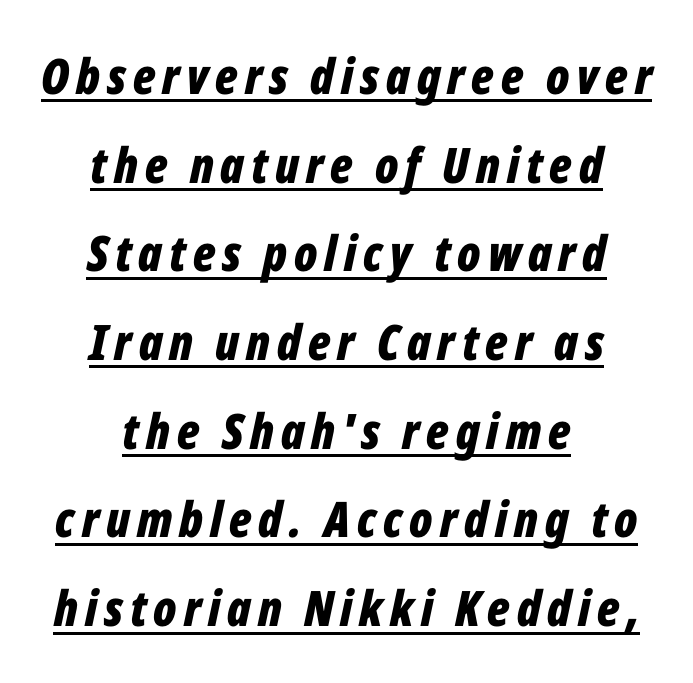
Looks like regular typesetting: each glyph gets only the width it needs. Notice how the stems are inclined rather than vertical — that's the hallmark of italics. A baseline rule has been typeset under these characters. Plenty of ink on the page — the face is bold.
